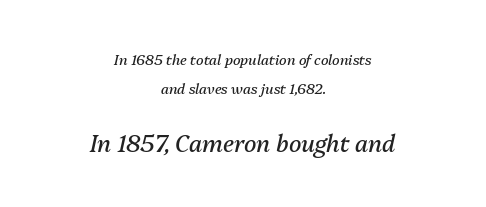
Q: Is the text bold? A: No.
Q: Is the text italic (slanted)? A: Yes, it leans right by about 13 degrees.
Q: Is the text underlined? A: No.
Q: How is the paragraph aligned? A: Centered.
Q: Is the spacing between letters normal or unusually wide? A: Normal.
Q: Is the spacing between lines tight, normal or loose? A: Loose.
Q: Which block of text is set in a larger size, the first (top) or the second (bottom)? A: The second (bottom) one.
